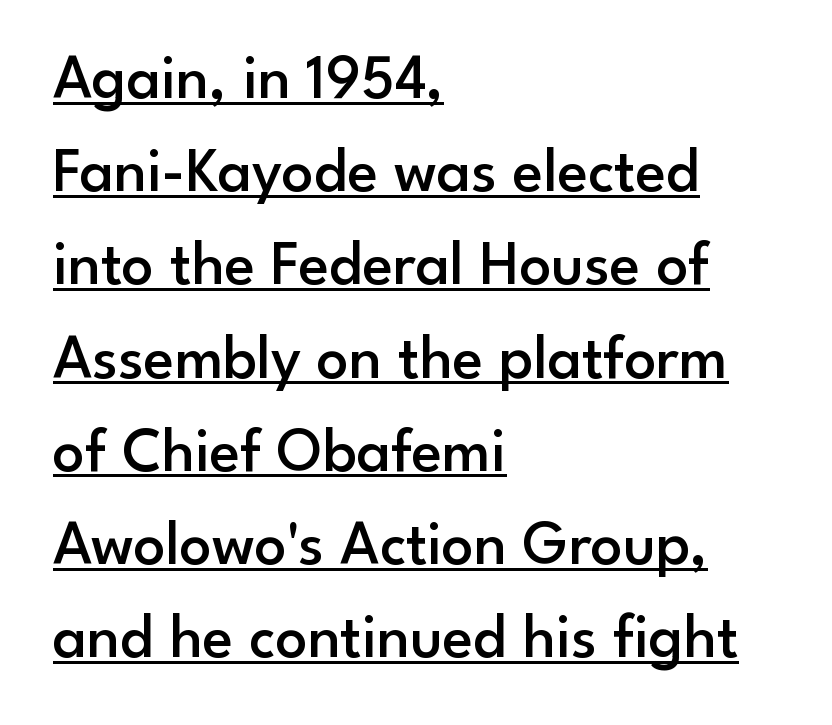
The image shows 63 px semibold sans-serif type, upright; set left-aligned, normal line spacing (1.48x), normal letter spacing, underlined; low stroke contrast and a small x-height.
